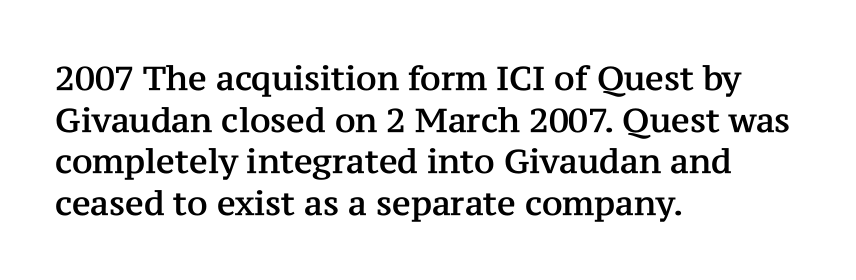
{"serif": "yes", "italic": "no", "width": "normal", "stroke_contrast": "medium", "x_height": "medium", "monospaced": "no", "underline": "no", "align": "left", "line_spacing": "normal", "line_spacing_ratio": 1.26, "letter_spacing": "normal", "letter_spacing_em": 0.0, "glyph_px": 33}
